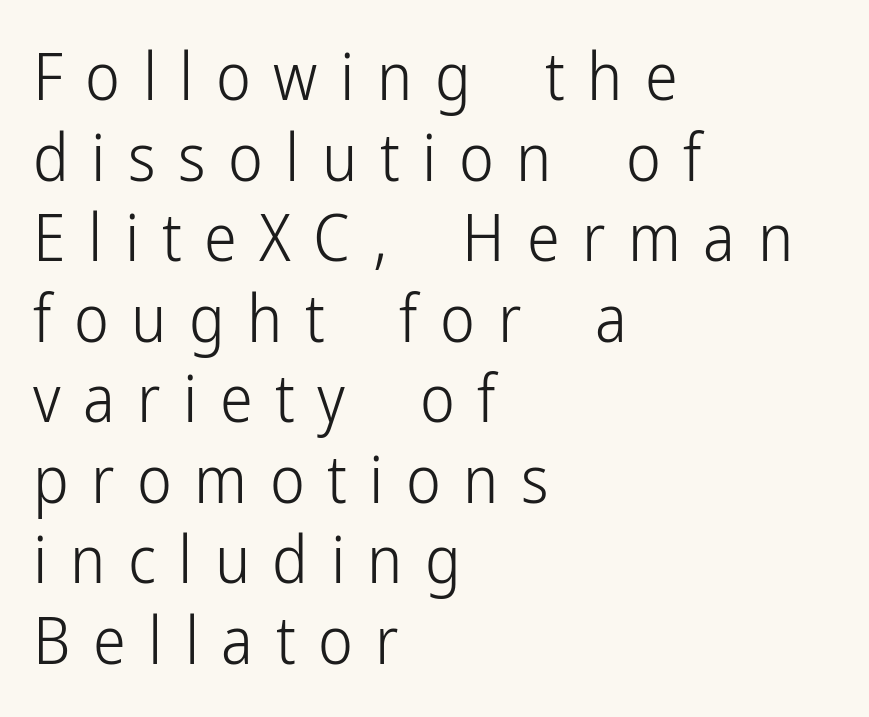
Q: Is the text bold? A: No.
Q: Is the text italic (slanted)? A: No, it is upright.
Q: Is the typeface a serif or a sans-serif typeface? A: Sans-serif.
Q: Is the text underlined? A: No.
Q: How is the paragraph aligned? A: Left-aligned.
Q: Is the spacing between letters normal or unusually wide? A: Unusually wide.
Q: Width (condensed, normal, or wide)? A: Condensed.
Q: Stroke contrast? A: Low.
Q: x-height? A: Medium.
Q: Monospaced? A: No.
